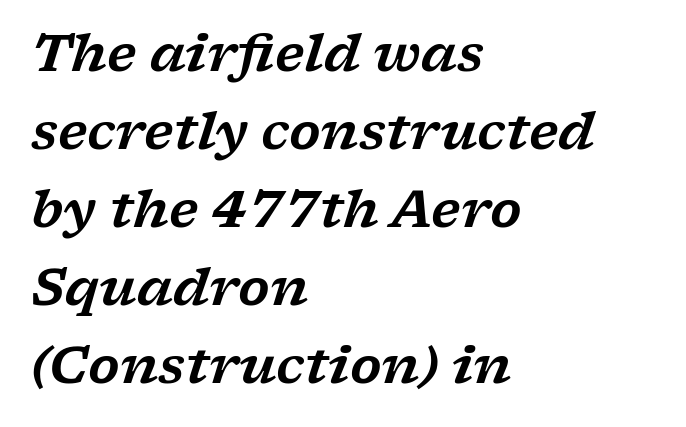
The lettering tilts uniformly, giving the passage an italic look. The type family on display is of the serif kind. The face used here is rendered with its standard letterfit. This sample has the flowing, uneven cadence of proportional lettering. The zone under the glyphs is completely vacant.
